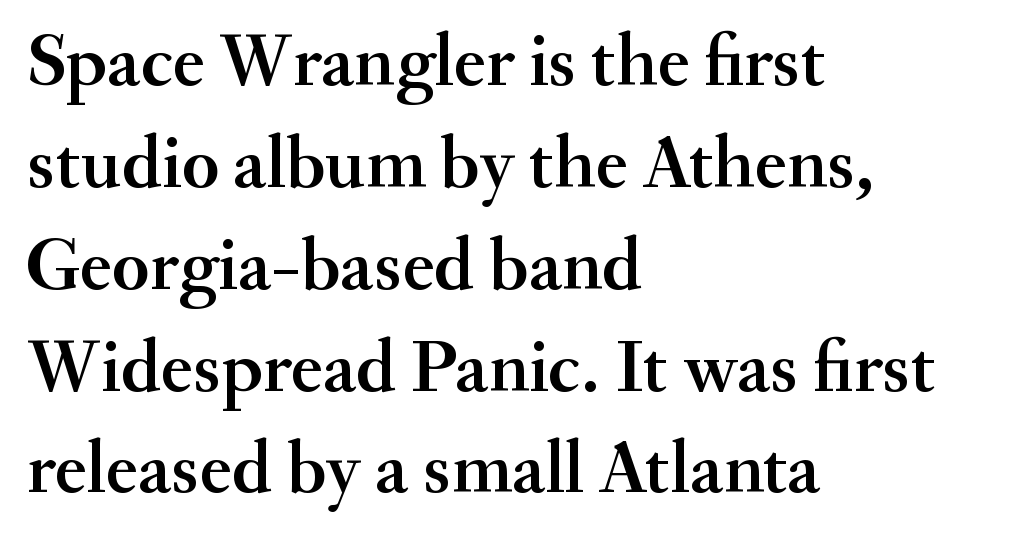
Typographically, this falls in the serif category. Nobody touched the tracking dial on this one. The passage shown stacks its lines at a standard gap. Nobody drew a line under any word here. Is the block centered? No — it sits flush against the left margin.
